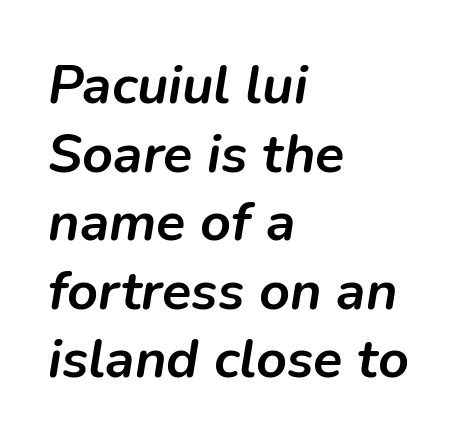
Q: Is the text bold? A: Yes.
Q: Is the text italic (slanted)? A: Yes, it leans right by about 9 degrees.
Q: Is the text underlined? A: No.
Q: How is the paragraph aligned? A: Left-aligned.
Q: Is the spacing between letters normal or unusually wide? A: Normal.
Q: Is the spacing between lines tight, normal or loose? A: Normal.
Q: Width (condensed, normal, or wide)? A: Normal.
Q: Stroke contrast? A: Low.
Q: x-height? A: Medium.
Q: Monospaced? A: No.
